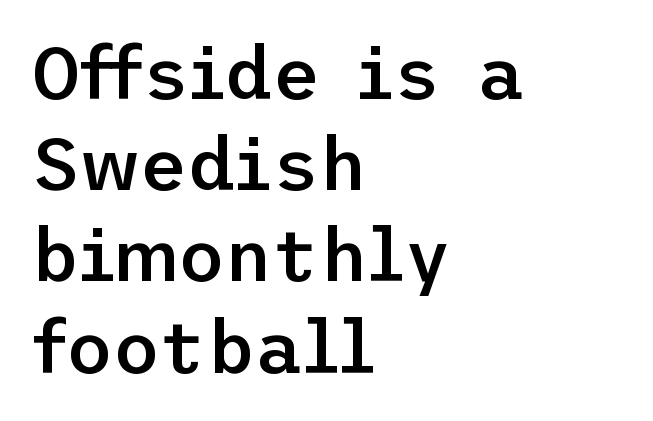
The specimen omits any rule beneath the text block's lines. The lines are quadded left. The line texture is even and compact thanks to regular tracking. When letters stand straight like this, we call the style roman or upright. The glyphs in this specimen are sans serif.
